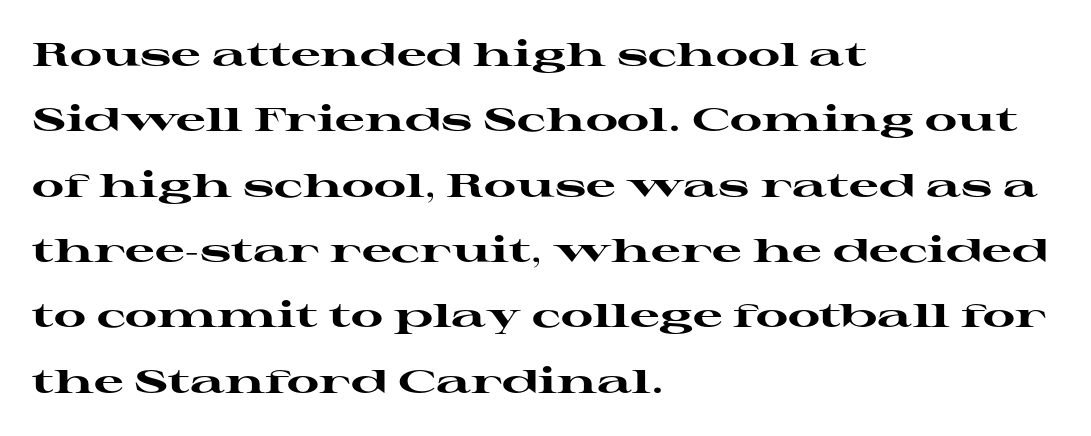
The image shows 33 px heavy, wide serif type, upright; set left-aligned, loose line spacing (1.98x), normal letter spacing, not underlined; high stroke contrast and a medium x-height.
